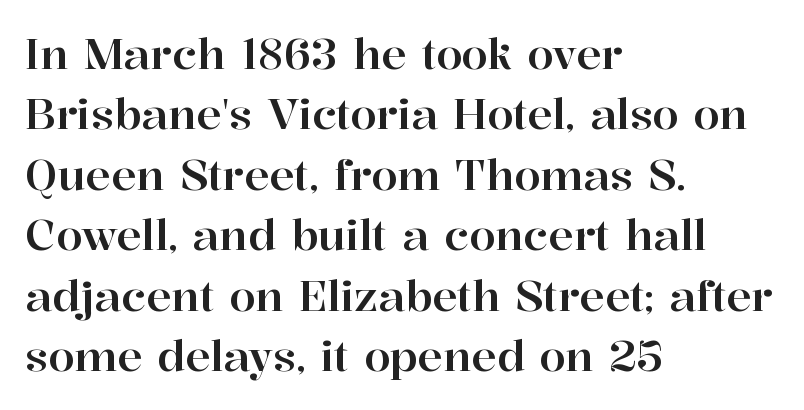
The image shows 42 px serif type, upright; set left-aligned, normal line spacing (1.44x), normal letter spacing, not underlined; high stroke contrast and a medium x-height.
